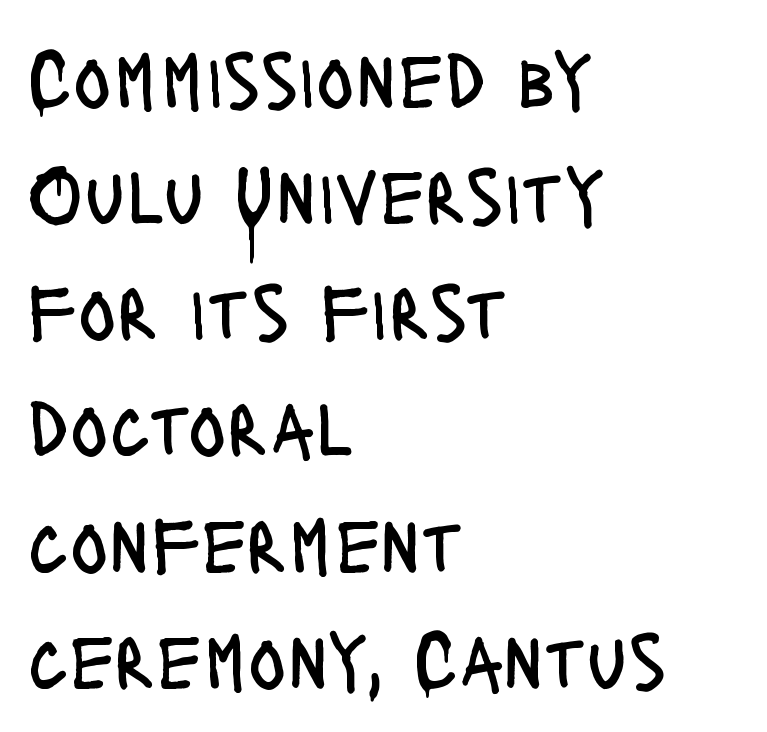
The image shows 79 px regular-weight, condensed sans-serif type, upright; set left-aligned, normal line spacing (1.47x), normal letter spacing, not underlined; low stroke contrast and a large x-height.
